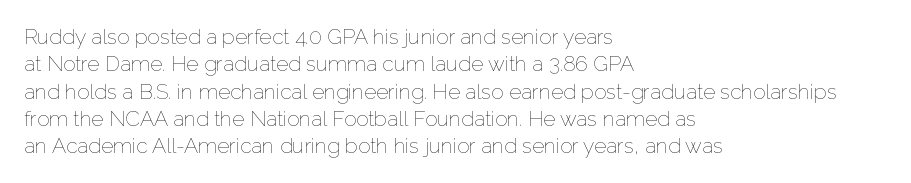
Q: Is the text bold? A: No.
Q: Is the text italic (slanted)? A: No, it is upright.
Q: Is the text underlined? A: No.
Q: How is the paragraph aligned? A: Left-aligned.
Q: Is the spacing between letters normal or unusually wide? A: Normal.
Q: Is the spacing between lines tight, normal or loose? A: Normal.
